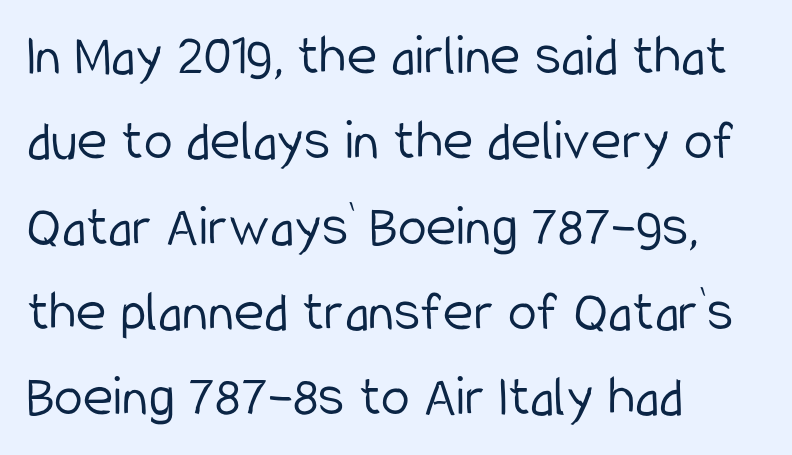
{"serif": "no", "italic": "no", "bold": "no", "weight": "light", "width": "condensed", "stroke_contrast": "low", "x_height": "medium", "monospaced": "no", "underline": "no", "align": "left", "line_spacing": "normal", "line_spacing_ratio": 1.47, "letter_spacing": "normal", "letter_spacing_em": 0.0, "glyph_px": 58}
